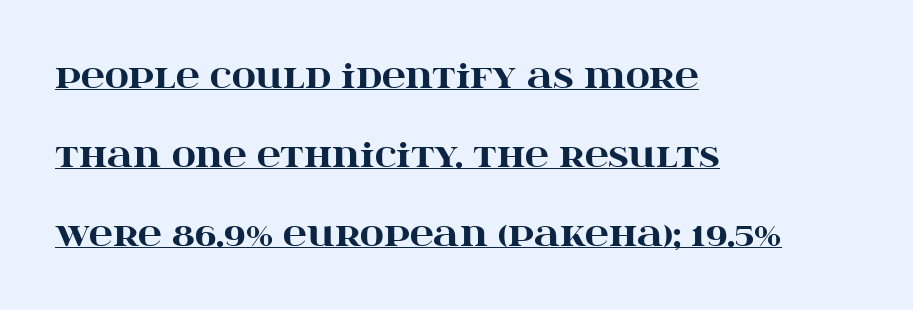
Q: Is the text bold? A: Yes.
Q: Is the text italic (slanted)? A: No, it is upright.
Q: Is the typeface a serif or a sans-serif typeface? A: Serif.
Q: Is the text underlined? A: Yes.
Q: How is the paragraph aligned? A: Left-aligned.
Q: Is the spacing between letters normal or unusually wide? A: Normal.
Q: Is the spacing between lines tight, normal or loose? A: Loose.
Q: Width (condensed, normal, or wide)? A: Wide.
Q: Stroke contrast? A: High.
Q: x-height? A: Large.
Q: Monospaced? A: No.
